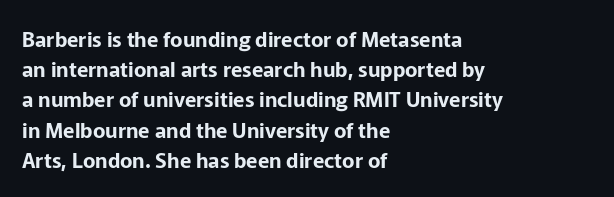
The lines sit at an ordinary, default distance from one another. In terms of posture, this sample is upright. What stands out about the letter spacing? Nothing — it is the standard amount. Leftover space on each line is placed entirely after the last word. Check the space under the baseline: it is left empty.
